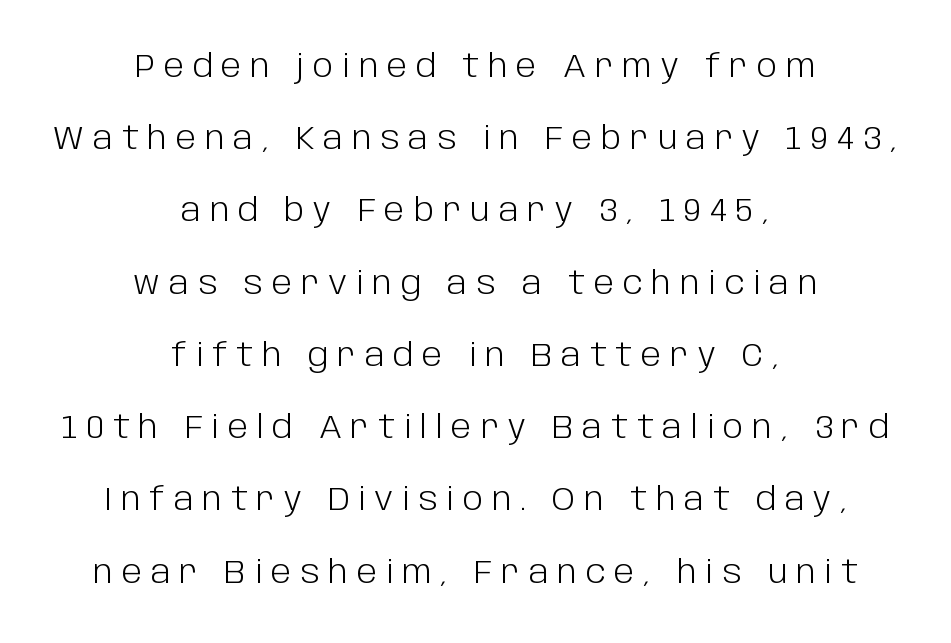
The image shows 31 px light sans-serif type, upright; set centered, loose line spacing (2.33x), unusually wide letter spacing (+0.28 em), not underlined; low stroke contrast and a large x-height.
